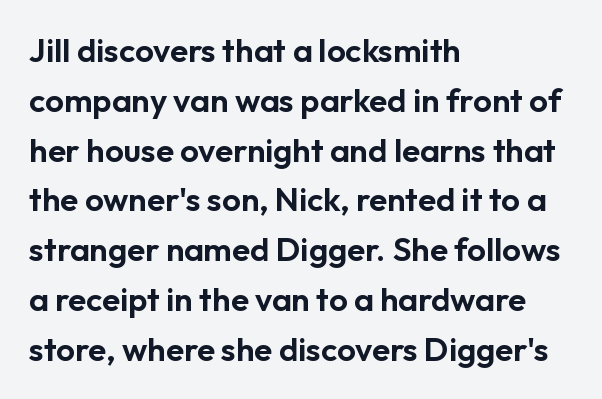
The image shows 33 px sans-serif type, upright; set left-aligned, normal line spacing (1.51x), normal letter spacing, not underlined; low stroke contrast and a medium x-height.
